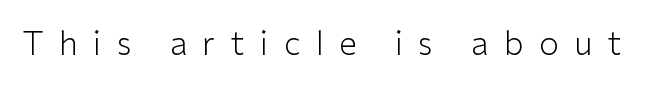
What kind of face is this? One without serifs — a sans. The passage shown is not underscored anywhere. This is roman type, the default non-slanted kind. Bold? No — there's no thickening of the strokes. Think of a printed novel: that variable character pitch is what you see here. Tracking here is generous; glyphs stand well apart from one another.
